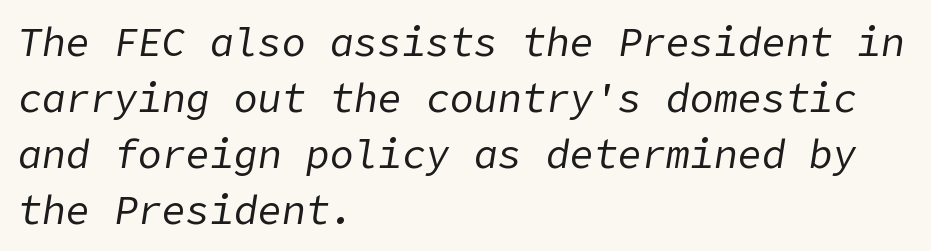
The block of text has a typical density, with ordinary space between rows. Is the type heavy? It reads as light-to-regular instead. Notice how the stems are inclined rather than vertical — that's the hallmark of italics. Layout note: lines flush left. Nothing unusual about the tracking: characters are spaced as the font intends.
